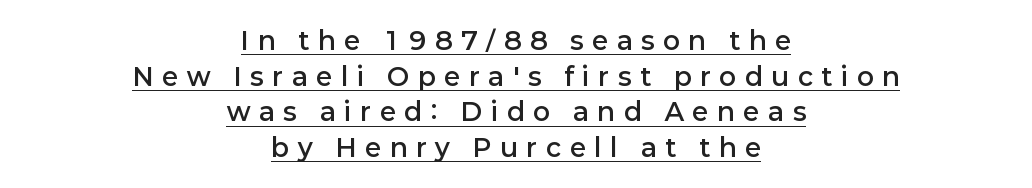
Decoration check: the copy is underlined. Layout note: lines centered. Vertical strokes here are truly vertical. The glyphs have the mass of a demibold cut, below bold. Glyph-to-glyph distance is far greater than everyday printed text. The designer left line spacing at the default.
